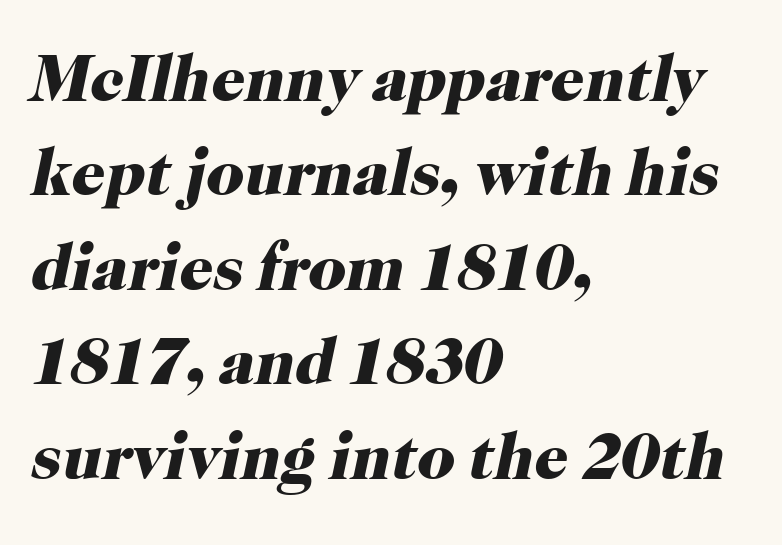
The image shows 66 px heavy serif type, italic (leaning right); set left-aligned, normal line spacing (1.43x), normal letter spacing, not underlined; high stroke contrast and a medium x-height.
